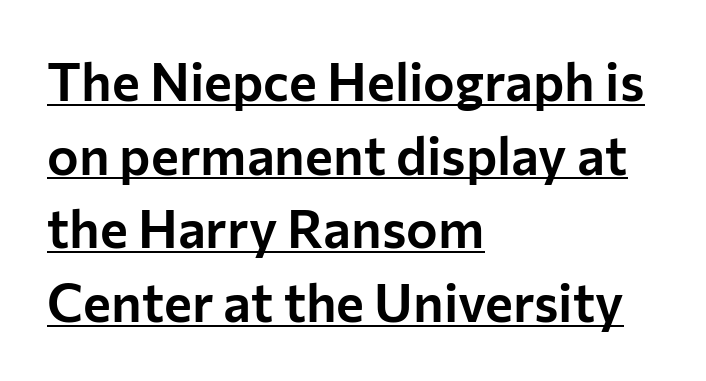
Spacing between characters is what you'd get straight out of the box. The letters stand straight up with perfectly vertical stems. Underlining? Definitely there. One glance says typical: line gaps are just what's usual. Think of a printed novel: that variable character pitch is what you see here. Does the type have serifs? No, each stem ends abruptly.
